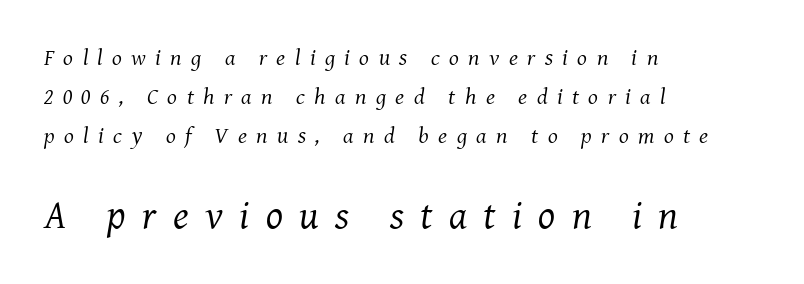
The type family on display is of the serif kind. Heft: none added — not bold. One glance says typical: line gaps are just what's usual. Someone cranked the tracking dial way up on this one.
